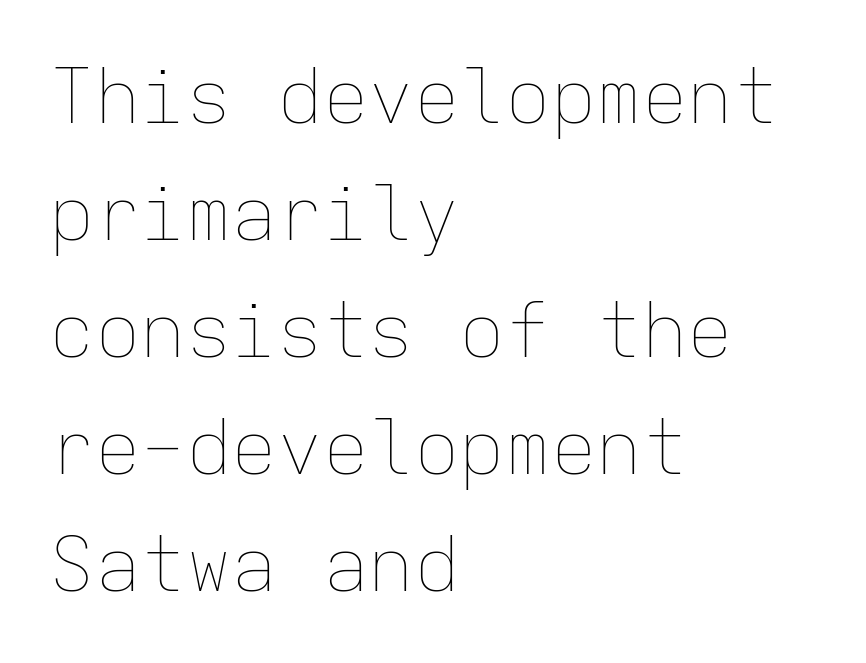
The image shows 76 px thin type, upright, monospaced; set left-aligned, normal line spacing (1.54x), normal letter spacing, not underlined; low stroke contrast and a medium x-height.
